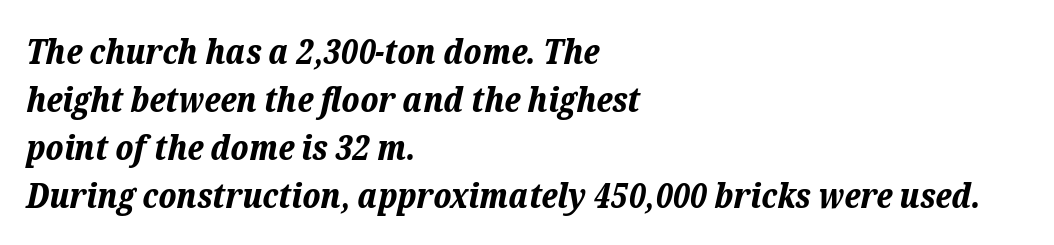
The image shows 35 px bold type, italic (leaning right); set left-aligned, normal line spacing (1.37x), normal letter spacing, not underlined; low stroke contrast and a medium x-height.
